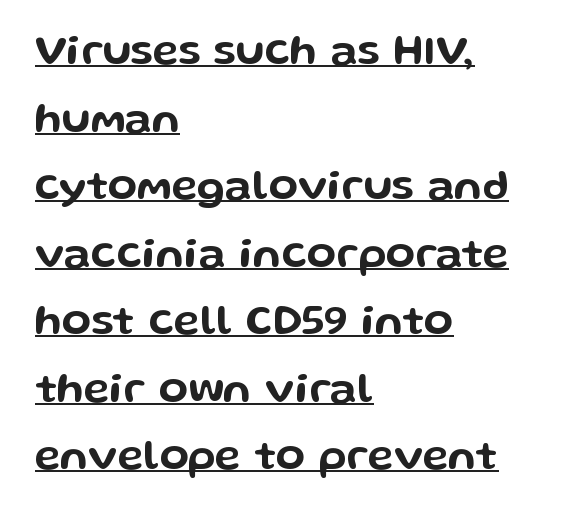
Q: Is the text italic (slanted)? A: No, it is upright.
Q: Is the typeface a serif or a sans-serif typeface? A: Sans-serif.
Q: Is the text underlined? A: Yes.
Q: How is the paragraph aligned? A: Left-aligned.
Q: Is the spacing between letters normal or unusually wide? A: Normal.
Q: Is the spacing between lines tight, normal or loose? A: Normal.
Q: Width (condensed, normal, or wide)? A: Wide.
Q: Stroke contrast? A: Low.
Q: x-height? A: Medium.
Q: Monospaced? A: No.
